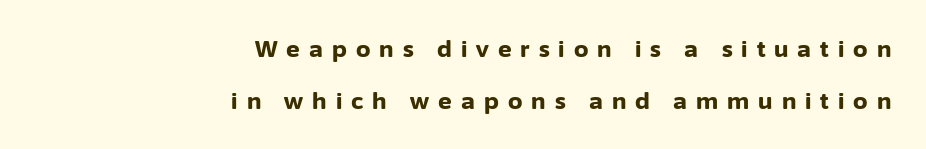
The image shows 23 px bold type, upright; set right-aligned, loose line spacing (2.24x), unusually wide letter spacing (+0.39 em), not underlined.
